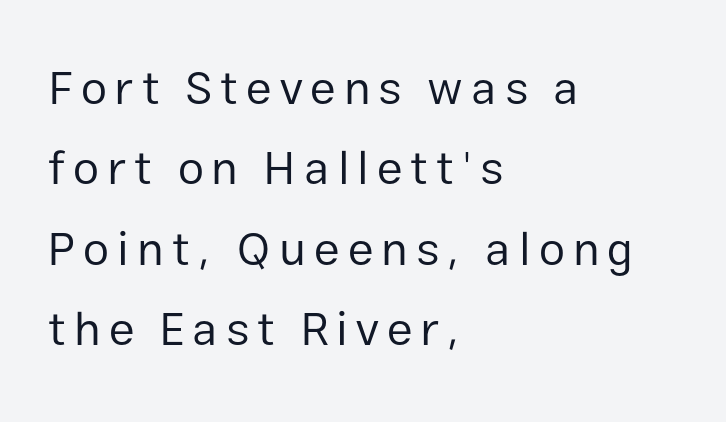
The image shows 47 px regular-weight sans-serif type, upright; set left-aligned, line spacing 1.71x, not underlined; low stroke contrast and a medium x-height.
